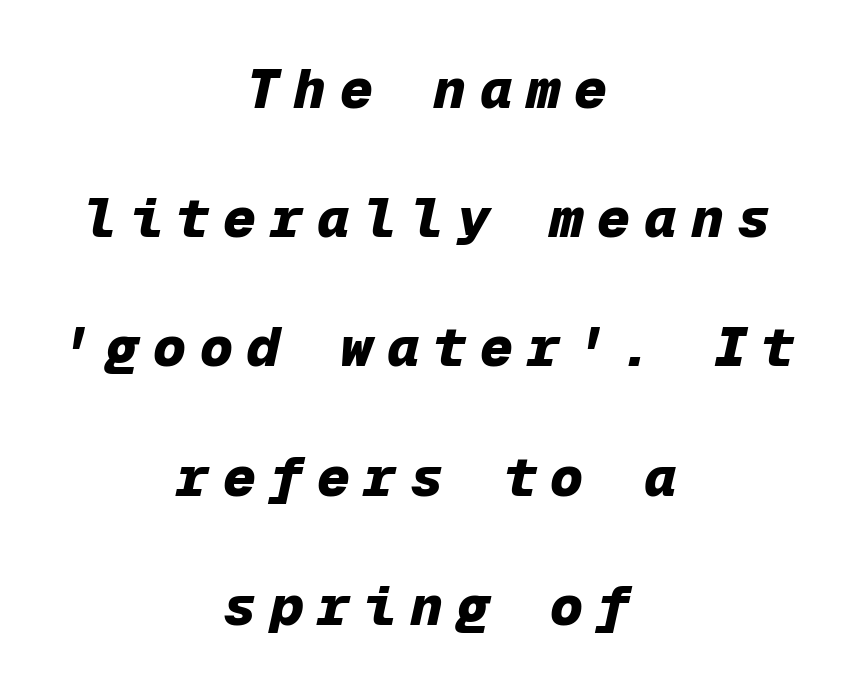
The image shows 55 px heavy type, italic (leaning right), monospaced; set centered, loose line spacing (2.35x), unusually wide letter spacing (+0.25 em), not underlined; low stroke contrast and a medium x-height.
